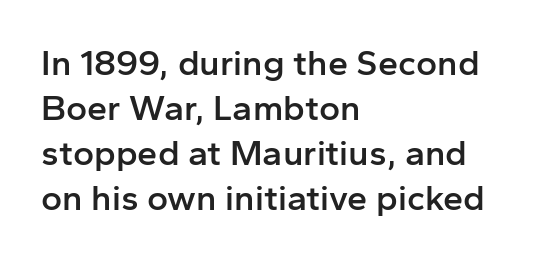
Q: Is the text bold? A: Semi-bold.
Q: Is the text italic (slanted)? A: No, it is upright.
Q: Is the typeface a serif or a sans-serif typeface? A: Sans-serif.
Q: Is the text underlined? A: No.
Q: How is the paragraph aligned? A: Left-aligned.
Q: Is the spacing between letters normal or unusually wide? A: Normal.
Q: Is the spacing between lines tight, normal or loose? A: Normal.
Q: Width (condensed, normal, or wide)? A: Normal.
Q: Stroke contrast? A: Low.
Q: x-height? A: Medium.
Q: Monospaced? A: No.
